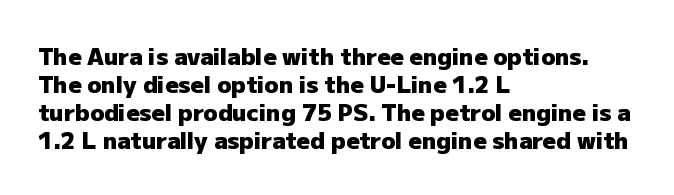
The image shows 23 px bold type, upright; set left-aligned, line spacing 1.22x, normal letter spacing, not underlined.
